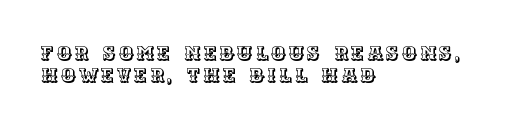
This rendering features lettering with no underline. The setting favours the left margin, as ordinary paragraphs usually do. A typesetter would call this leading minimal, almost set solid. Tall strokes in this sample are plumb rather than angled.
